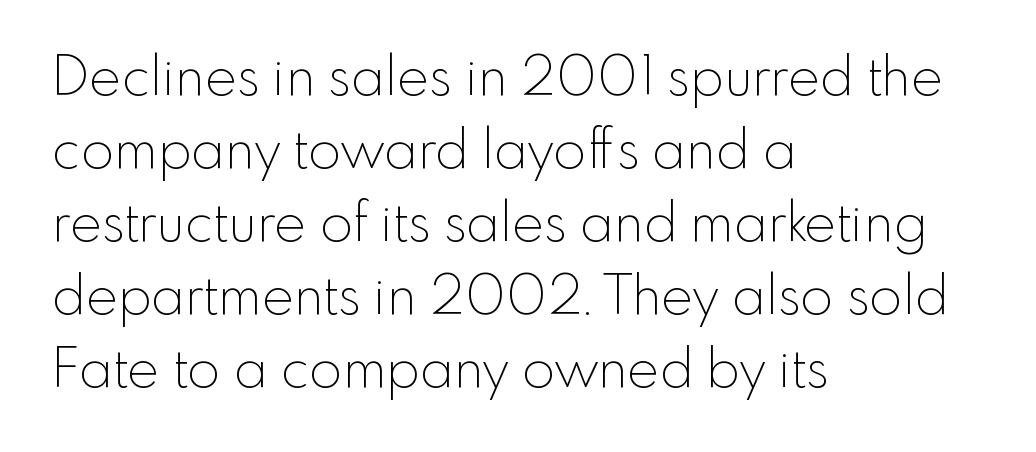
Q: Is the text bold? A: No.
Q: Is the text italic (slanted)? A: No, it is upright.
Q: Is the typeface a serif or a sans-serif typeface? A: Sans-serif.
Q: Is the text underlined? A: No.
Q: How is the paragraph aligned? A: Left-aligned.
Q: Is the spacing between letters normal or unusually wide? A: Normal.
Q: Is the spacing between lines tight, normal or loose? A: Normal.
Q: Width (condensed, normal, or wide)? A: Normal.
Q: x-height? A: Small.
Q: Monospaced? A: No.
